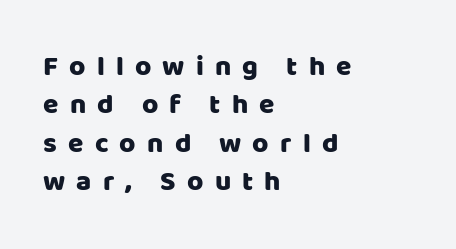
{"serif": "no", "italic": "no", "width": "normal", "stroke_contrast": "low", "x_height": "large", "monospaced": "no", "underline": "no", "align": "left", "line_spacing": "normal", "line_spacing_ratio": 1.37, "letter_spacing": "wide", "letter_spacing_em": 0.4, "glyph_px": 28}
